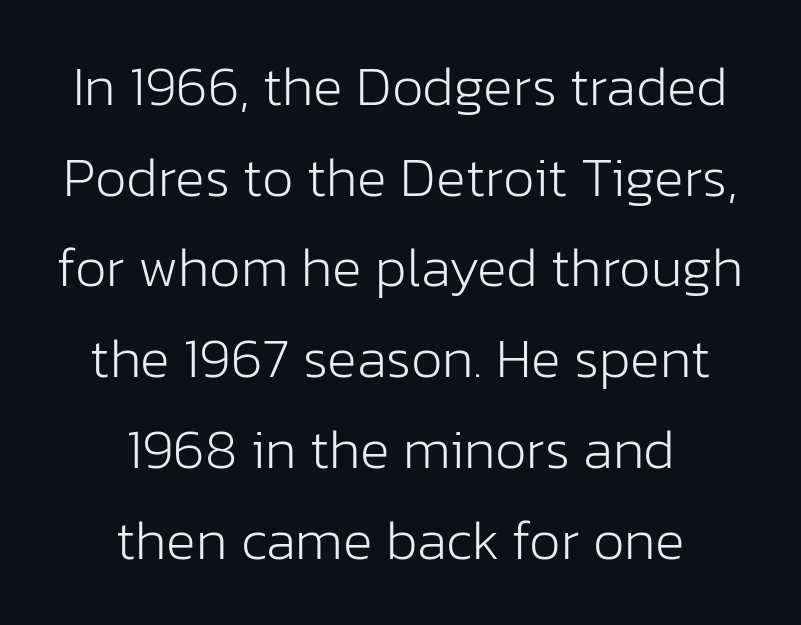
The image shows 56 px light sans-serif type, upright; set centered, normal line spacing (1.62x), normal letter spacing, not underlined; low stroke contrast and a medium x-height.
